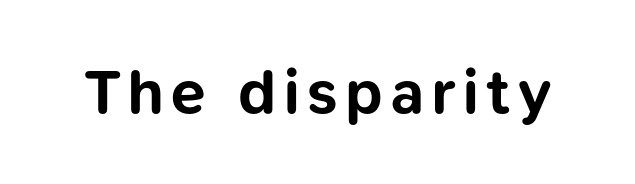
The image shows 63 px bold sans-serif type, upright; set not underlined; low stroke contrast and a medium x-height.
